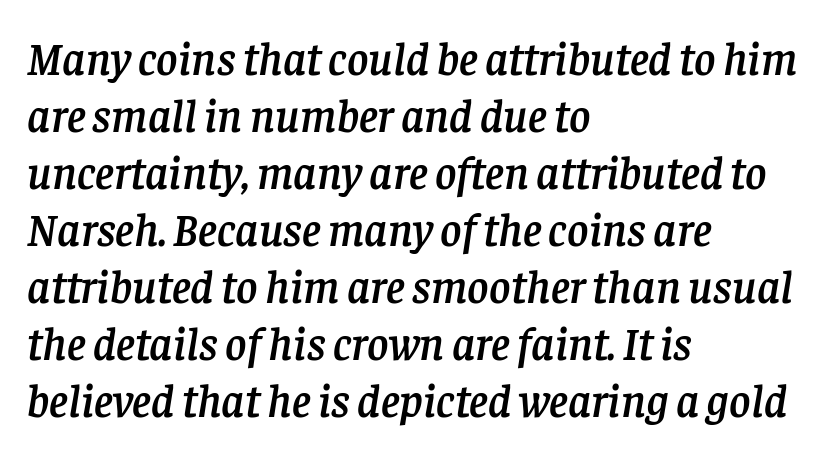
The image shows 46 px serif type, italic (leaning right); set left-aligned, line spacing 1.24x, normal letter spacing, not underlined; low stroke contrast and a large x-height.
